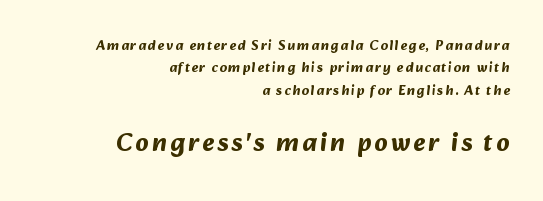
The image shows 26 px bold type; set right-aligned, normal line spacing (1.59x), not underlined; the second (bottom) block is 1.86x larger.
